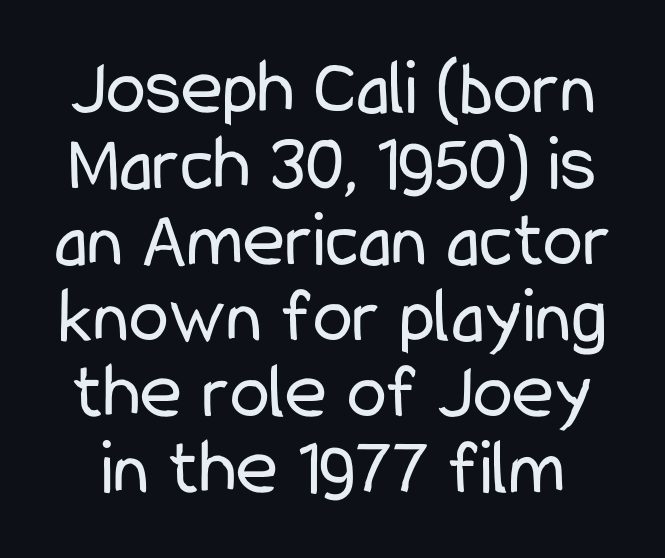
Q: Is the text bold? A: No.
Q: Is the text italic (slanted)? A: No, it is upright.
Q: Is the typeface a serif or a sans-serif typeface? A: Sans-serif.
Q: Is the text underlined? A: No.
Q: Is the spacing between letters normal or unusually wide? A: Normal.
Q: Is the spacing between lines tight, normal or loose? A: Tight.
Q: Width (condensed, normal, or wide)? A: Condensed.
Q: Stroke contrast? A: Low.
Q: x-height? A: Medium.
Q: Monospaced? A: No.
